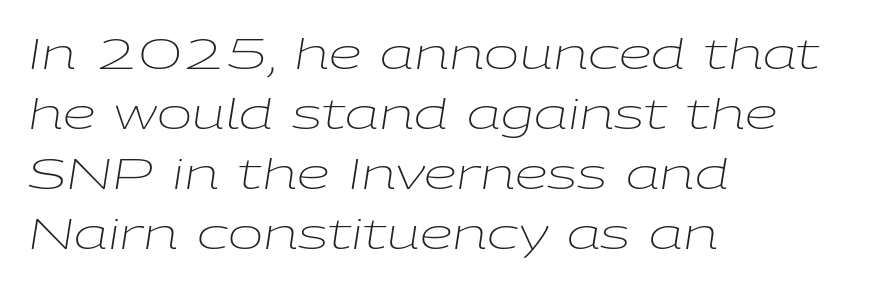
Q: Is the text bold? A: No.
Q: Is the text italic (slanted)? A: Yes, it leans right by about 9 degrees.
Q: Is the text underlined? A: No.
Q: How is the paragraph aligned? A: Left-aligned.
Q: Is the spacing between letters normal or unusually wide? A: Normal.
Q: Is the spacing between lines tight, normal or loose? A: Normal.
Q: Width (condensed, normal, or wide)? A: Wide.
Q: Stroke contrast? A: Low.
Q: x-height? A: Medium.
Q: Monospaced? A: No.
